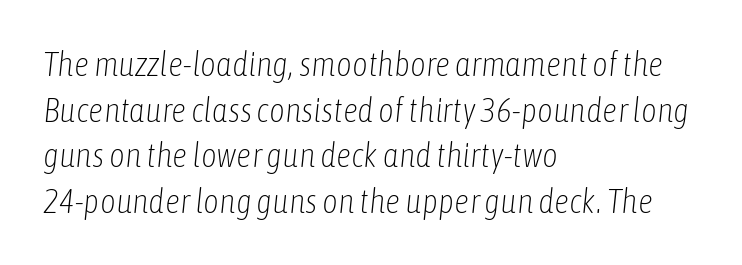
{"italic": "yes", "lean": "right", "slant_degrees": 6, "bold": "no", "weight": "light", "width": "condensed", "stroke_contrast": "low", "x_height": "medium", "monospaced": "no", "underline": "no", "align": "left", "line_spacing": "normal", "line_spacing_ratio": 1.34, "letter_spacing": "normal", "letter_spacing_em": 0.0, "glyph_px": 34}
